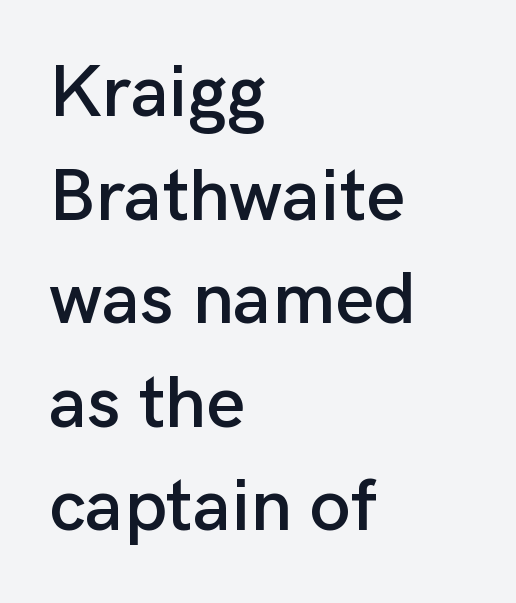
Q: Is the text italic (slanted)? A: No, it is upright.
Q: Is the typeface a serif or a sans-serif typeface? A: Sans-serif.
Q: Is the text underlined? A: No.
Q: How is the paragraph aligned? A: Left-aligned.
Q: Is the spacing between letters normal or unusually wide? A: Normal.
Q: Is the spacing between lines tight, normal or loose? A: Normal.
Q: Width (condensed, normal, or wide)? A: Normal.
Q: Stroke contrast? A: Low.
Q: x-height? A: Medium.
Q: Monospaced? A: No.
